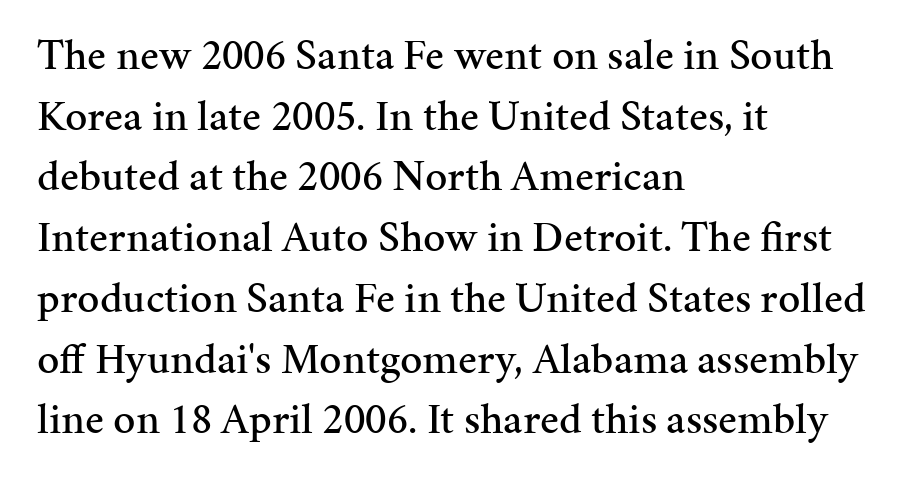
Q: Is the text italic (slanted)? A: No, it is upright.
Q: Is the typeface a serif or a sans-serif typeface? A: Serif.
Q: Is the text underlined? A: No.
Q: How is the paragraph aligned? A: Left-aligned.
Q: Is the spacing between letters normal or unusually wide? A: Normal.
Q: Is the spacing between lines tight, normal or loose? A: Normal.
Q: Width (condensed, normal, or wide)? A: Normal.
Q: Stroke contrast? A: Medium.
Q: x-height? A: Medium.
Q: Monospaced? A: No.
